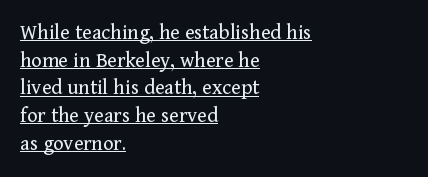
The image shows 22 px text type, upright; set left-aligned, normal line spacing (1.26x), normal letter spacing, underlined.
